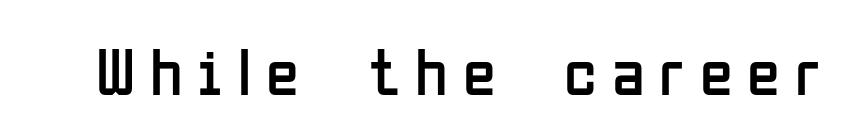
Stems here are at most as thick as an everyday book face. Looks like regular typesetting: each glyph gets only the width it needs. The string is rendered with underlining switched off. A typesetter would call this heavily tracked-out type.
